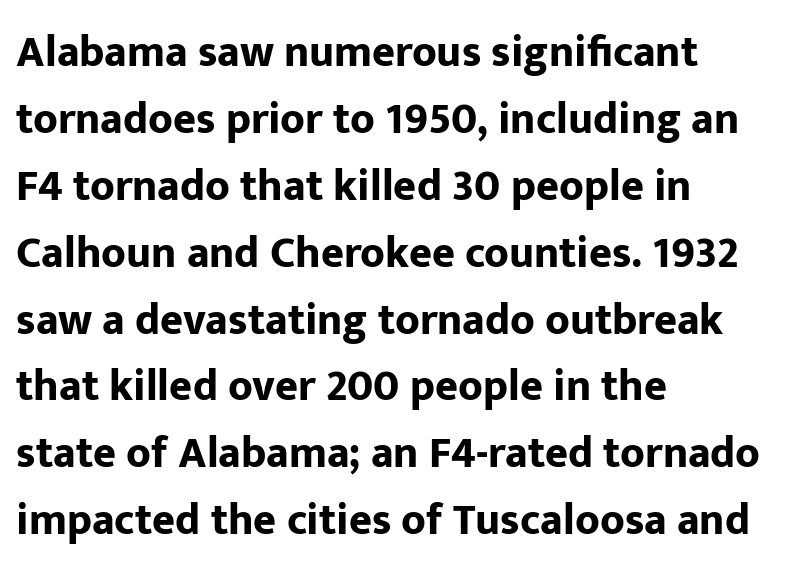
Q: Is the text bold? A: Yes.
Q: Is the text italic (slanted)? A: No, it is upright.
Q: Is the typeface a serif or a sans-serif typeface? A: Sans-serif.
Q: Is the text underlined? A: No.
Q: How is the paragraph aligned? A: Left-aligned.
Q: Is the spacing between letters normal or unusually wide? A: Normal.
Q: Is the spacing between lines tight, normal or loose? A: Normal.
Q: Width (condensed, normal, or wide)? A: Normal.
Q: Stroke contrast? A: Low.
Q: x-height? A: Medium.
Q: Monospaced? A: No.
